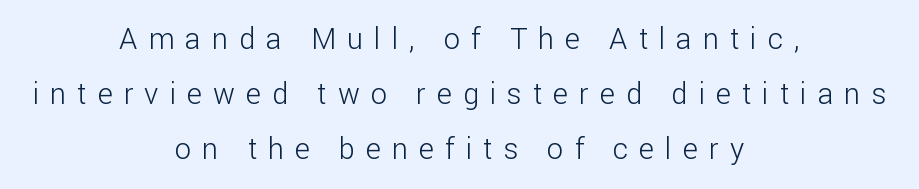
{"serif": "no", "italic": "no", "bold": "no", "weight": "light", "width": "normal", "stroke_contrast": "low", "x_height": "medium", "monospaced": "no", "underline": "no", "align": "center", "line_spacing_ratio": 1.89, "letter_spacing": "wide", "letter_spacing_em": 0.38, "glyph_px": 29}
